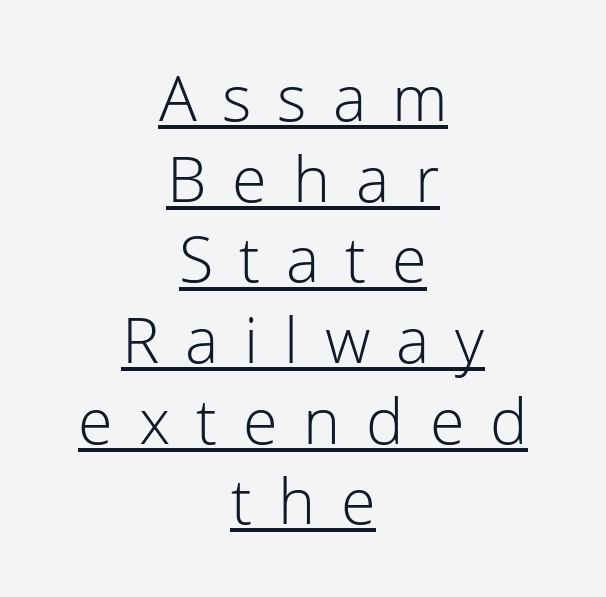
{"serif": "no", "italic": "no", "bold": "no", "weight": "light", "width": "normal", "stroke_contrast": "low", "x_height": "medium", "monospaced": "no", "underline": "yes", "align": "center", "line_spacing": "normal", "line_spacing_ratio": 1.28, "letter_spacing": "wide", "letter_spacing_em": 0.41, "glyph_px": 63}
